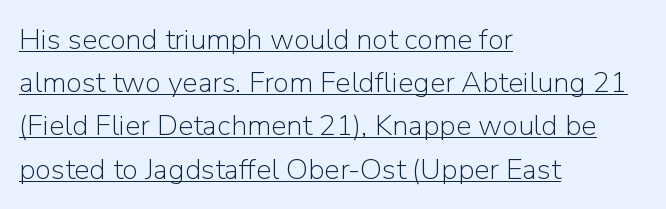
{"serif": "no", "italic": "no", "bold": "no", "weight": "light", "width": "normal", "stroke_contrast": "low", "x_height": "medium", "monospaced": "no", "underline": "yes", "align": "left", "line_spacing": "normal", "line_spacing_ratio": 1.49, "letter_spacing": "normal", "letter_spacing_em": 0.0, "glyph_px": 29}
